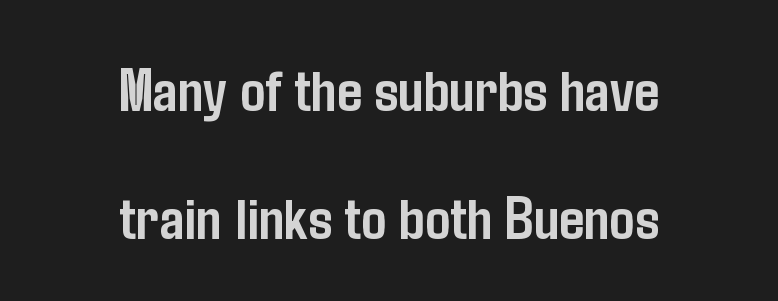
Q: Is the text bold? A: Yes.
Q: Is the text italic (slanted)? A: No, it is upright.
Q: Is the typeface a serif or a sans-serif typeface? A: Sans-serif.
Q: Is the text underlined? A: No.
Q: How is the paragraph aligned? A: Centered.
Q: Is the spacing between letters normal or unusually wide? A: Normal.
Q: Is the spacing between lines tight, normal or loose? A: Loose.
Q: Width (condensed, normal, or wide)? A: Condensed.
Q: Stroke contrast? A: Low.
Q: x-height? A: Medium.
Q: Monospaced? A: No.
